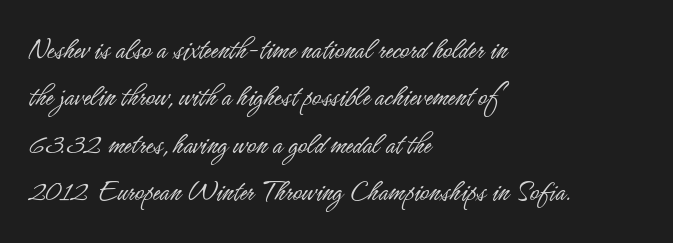
Inter-character spacing is left at the font's built-in metrics. These lines sit exactly where default settings would place them. Grotesque or geometric, the face here clearly has no serifs. This reads as an unemphasized weight, regular at the heaviest. The glyphs are unaccompanied by any horizontal stroke below them.
